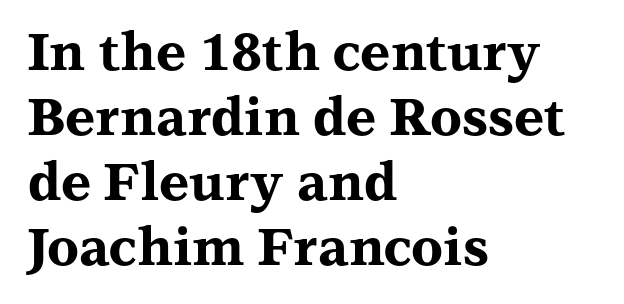
Line beginnings align vertically; line endings do not. The specimen omits any rule beneath the text block's lines. A typesetter would call this zero additional tracking. The type sits square on the baseline with zero lean.
